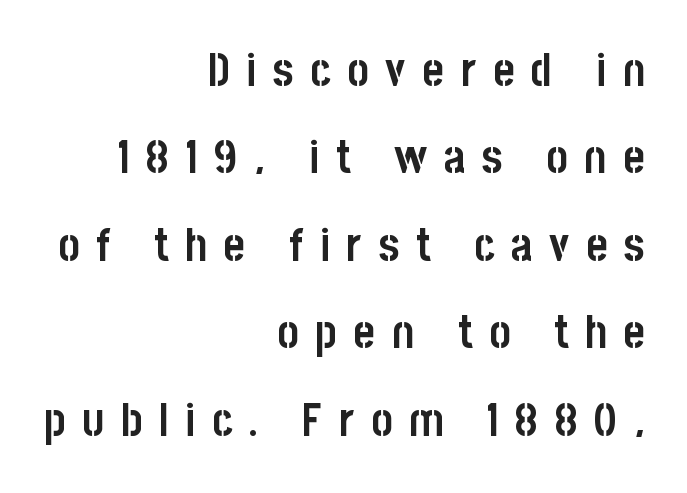
{"serif": "no", "italic": "no", "bold": "yes", "weight": "semibold", "width": "condensed", "stroke_contrast": "low", "x_height": "large", "monospaced": "no", "underline": "no", "align": "right", "line_spacing": "loose", "line_spacing_ratio": 1.9, "letter_spacing": "wide", "letter_spacing_em": 0.36, "glyph_px": 46}
